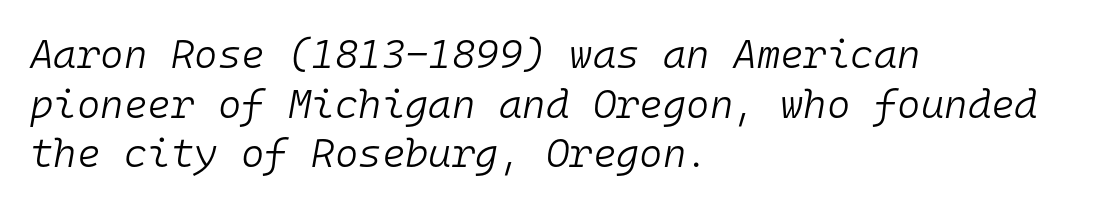
Q: Is the text bold? A: No.
Q: Is the text italic (slanted)? A: Yes, it leans right by about 10 degrees.
Q: Is the text underlined? A: No.
Q: How is the paragraph aligned? A: Left-aligned.
Q: Is the spacing between letters normal or unusually wide? A: Normal.
Q: Width (condensed, normal, or wide)? A: Normal.
Q: Stroke contrast? A: Low.
Q: x-height? A: Medium.
Q: Monospaced? A: Yes.
